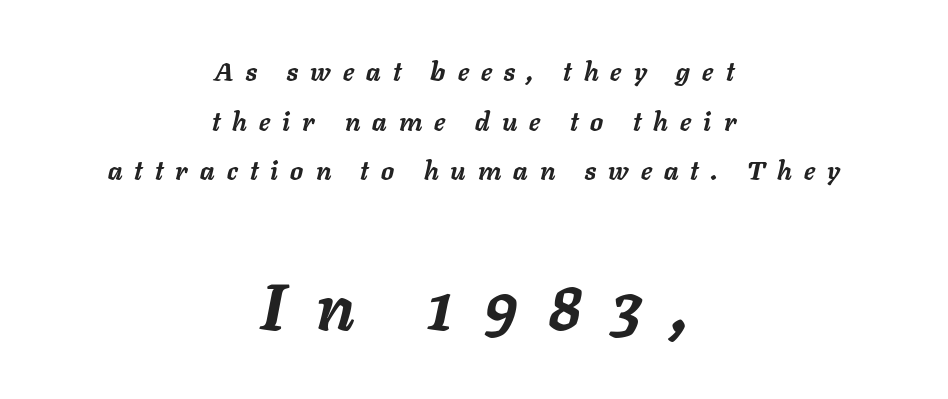
The designer gave the closing block more size than the opening block. The letters advance in unequal steps, a hallmark of proportional type. The foot of each line stays bare and open. Each glyph is drawn with heavy, bold strokes. Tracking here is generous; glyphs stand well apart from one another.
